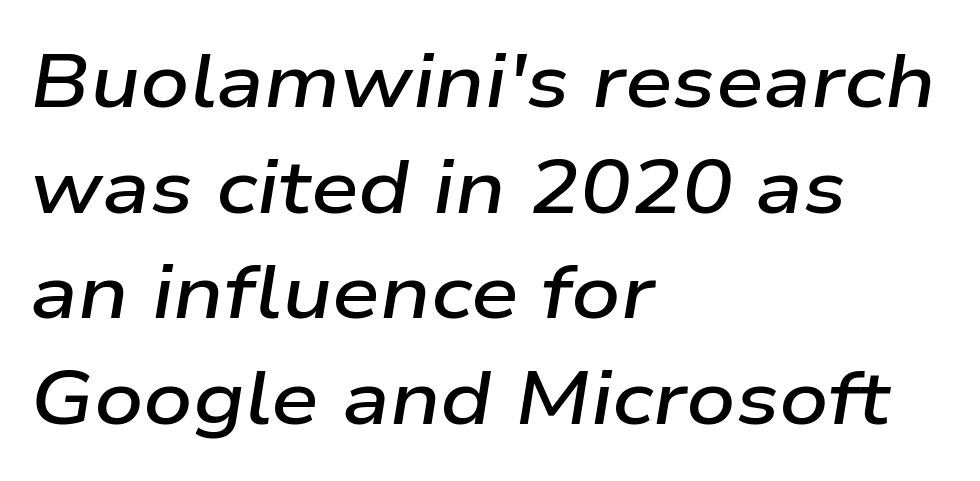
{"italic": "yes", "lean": "right", "slant_degrees": 9, "bold": "semi", "weight": "semibold", "width": "wide", "stroke_contrast": "low", "x_height": "medium", "monospaced": "no", "underline": "no", "align": "left", "line_spacing": "normal", "line_spacing_ratio": 1.39, "letter_spacing": "normal", "letter_spacing_em": 0.0, "glyph_px": 76}
